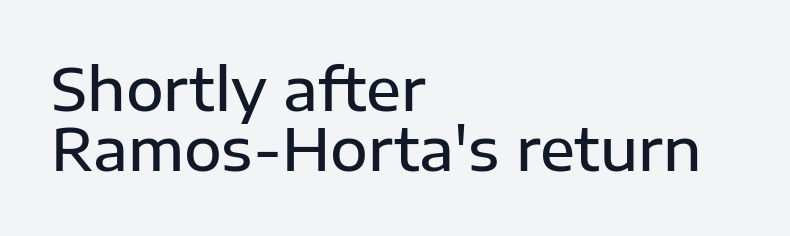
Q: Is the text bold? A: Semi-bold.
Q: Is the text italic (slanted)? A: No, it is upright.
Q: Is the typeface a serif or a sans-serif typeface? A: Sans-serif.
Q: Is the text underlined? A: No.
Q: How is the paragraph aligned? A: Left-aligned.
Q: Is the spacing between letters normal or unusually wide? A: Normal.
Q: Is the spacing between lines tight, normal or loose? A: Tight.
Q: Width (condensed, normal, or wide)? A: Normal.
Q: Stroke contrast? A: Low.
Q: x-height? A: Medium.
Q: Monospaced? A: No.
